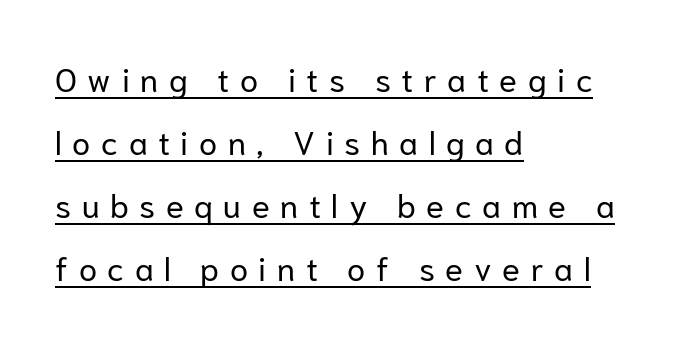
Q: Is the text bold? A: No.
Q: Is the text italic (slanted)? A: No, it is upright.
Q: Is the typeface a serif or a sans-serif typeface? A: Sans-serif.
Q: Is the text underlined? A: Yes.
Q: How is the paragraph aligned? A: Left-aligned.
Q: Is the spacing between letters normal or unusually wide? A: Unusually wide.
Q: Is the spacing between lines tight, normal or loose? A: Loose.
Q: Width (condensed, normal, or wide)? A: Normal.
Q: Stroke contrast? A: Low.
Q: x-height? A: Medium.
Q: Monospaced? A: No.
